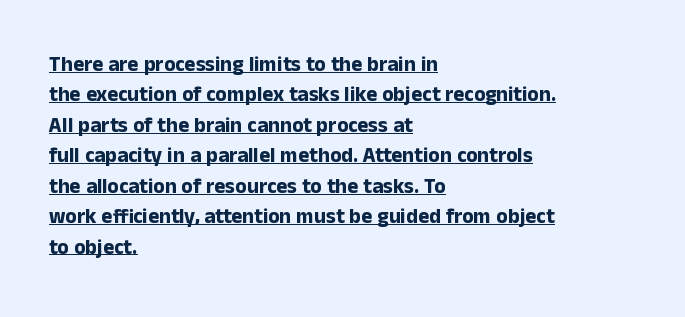
The image shows 21 px bold type, upright; set left-aligned, normal line spacing (1.45x), normal letter spacing, underlined.
